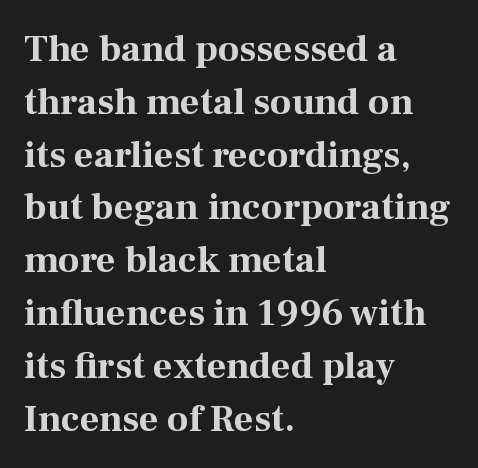
Horizontal bands of white between lines are of average thickness. Stroke thickness is high; the sample reads as a true bold. Does the copy run flush right? No — it runs flush left. The designer went with a serif here, giving each stem small feet. The type sits square on the baseline with zero lean.
